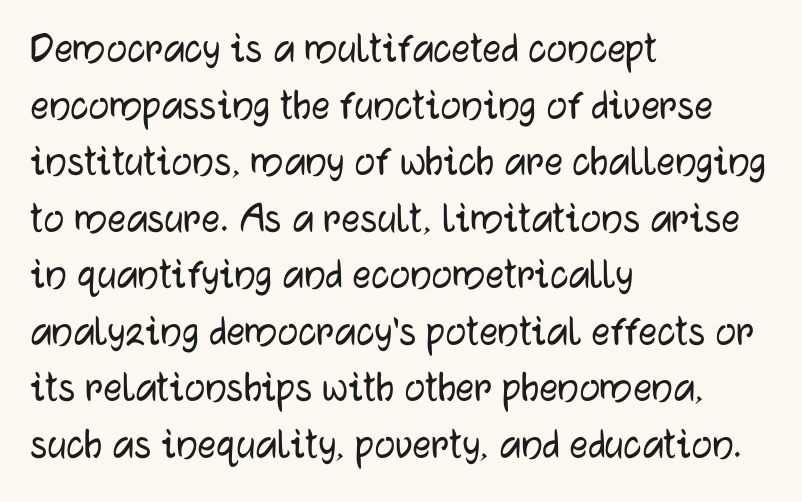
The lettering stays uniformly vertical, giving the passage a roman look. Nothing sits at the stroke ends, so this counts as sans-serif. Which margin do the lines hug? The left one — the right edge is uneven. Looks like regular typesetting: each glyph gets only the width it needs. Compared with typical body copy, the letter spacing here is the same.
